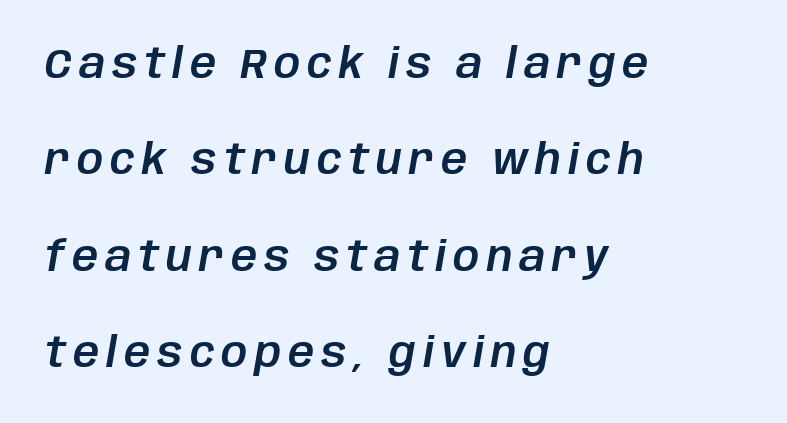
Q: Is the text italic (slanted)? A: Yes, it leans right by about 10 degrees.
Q: Is the text underlined? A: No.
Q: How is the paragraph aligned? A: Left-aligned.
Q: Is the spacing between lines tight, normal or loose? A: Loose.
Q: Width (condensed, normal, or wide)? A: Normal.
Q: Stroke contrast? A: Low.
Q: x-height? A: Large.
Q: Monospaced? A: No.
